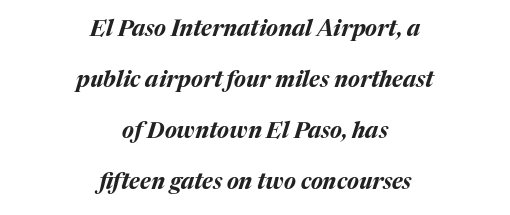
The image shows 22 px bold type, italic (leaning right); set centered, loose line spacing (2.32x), normal letter spacing, not underlined.
